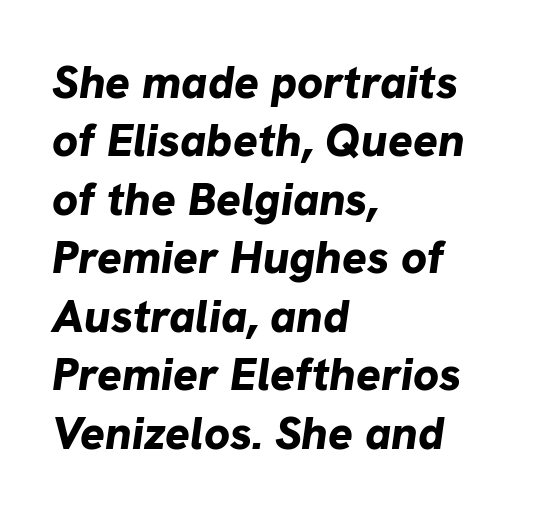
The image shows 46 px bold type, italic (leaning right); set left-aligned, normal line spacing (1.27x), normal letter spacing, not underlined; low stroke contrast and a medium x-height.
